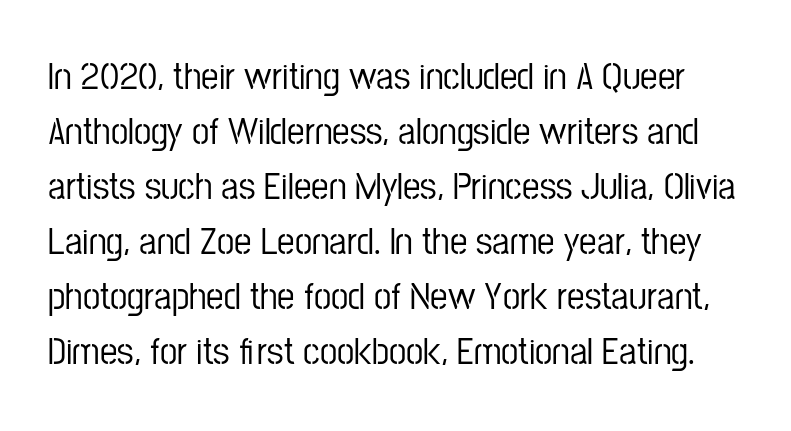
The passage shown stacks its lines at a standard gap. The characters display no serif detailing; their extremities are plain. The specimen reads as upright at a glance. Think of a printed novel: that variable character pitch is what you see here. Spacing between characters is what you'd get straight out of the box.
